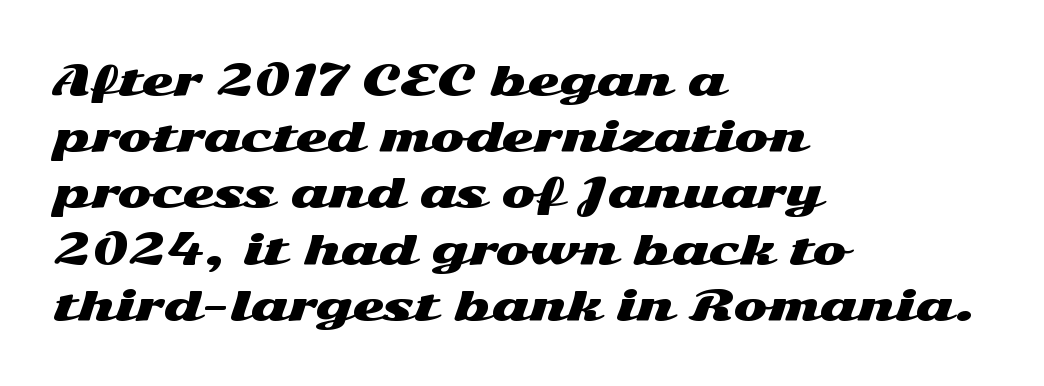
Letters rest on an invisible, unmarked baseline. Varying glyph widths throughout — classic text-font behaviour. There is no visible air inserted between adjacent glyphs. Layout note: lines flush left. Letterform terminals end flat and unadorned throughout the passage.
